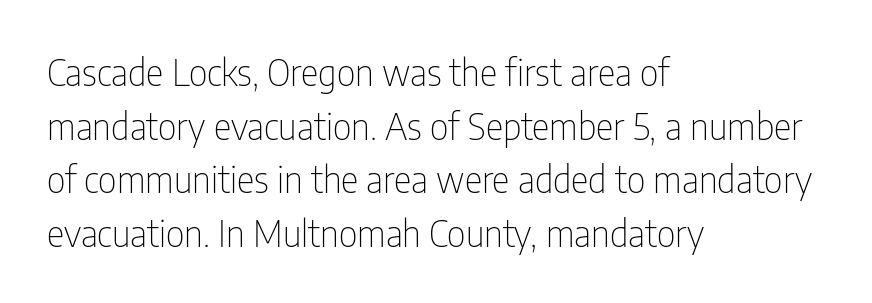
The image shows 37 px thin, condensed sans-serif type, upright; set left-aligned, normal line spacing (1.45x), normal letter spacing, not underlined; low stroke contrast and a medium x-height.
